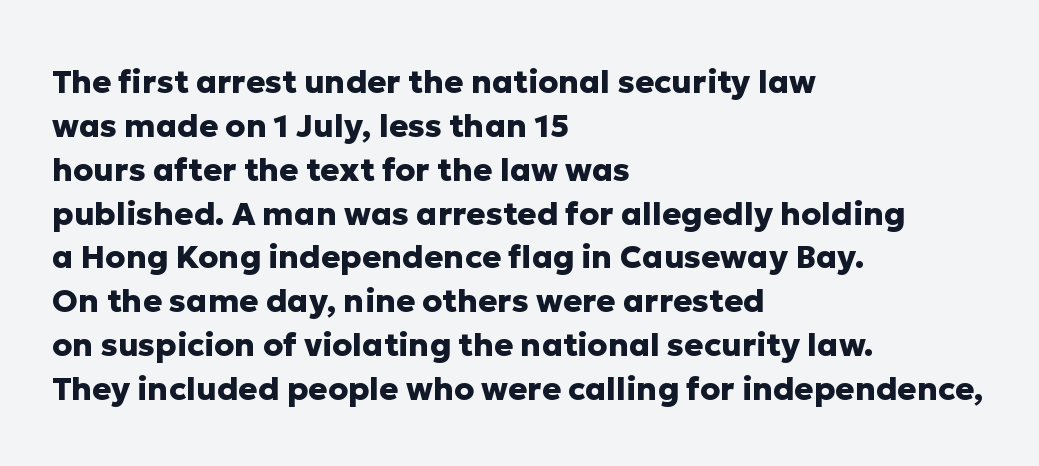
The image shows 32 px heavy sans-serif type, upright; set left-aligned, normal line spacing (1.37x), normal letter spacing, not underlined; low stroke contrast and a medium x-height.
